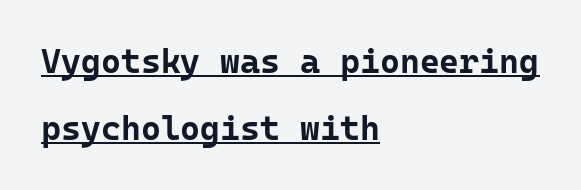
Q: Is the text bold? A: Yes.
Q: Is the text italic (slanted)? A: No, it is upright.
Q: Is the typeface a serif or a sans-serif typeface? A: Sans-serif.
Q: Is the text underlined? A: Yes.
Q: How is the paragraph aligned? A: Left-aligned.
Q: Is the spacing between letters normal or unusually wide? A: Normal.
Q: Is the spacing between lines tight, normal or loose? A: Loose.
Q: Width (condensed, normal, or wide)? A: Normal.
Q: Stroke contrast? A: Low.
Q: x-height? A: Medium.
Q: Monospaced? A: Yes.
